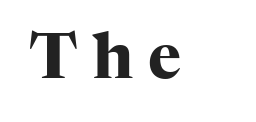
{"serif": "yes", "italic": "no", "bold": "yes", "weight": "heavy", "width": "normal", "stroke_contrast": "high", "x_height": "medium", "monospaced": "no", "underline": "no", "letter_spacing": "wide", "letter_spacing_em": 0.24, "glyph_px": 63}
